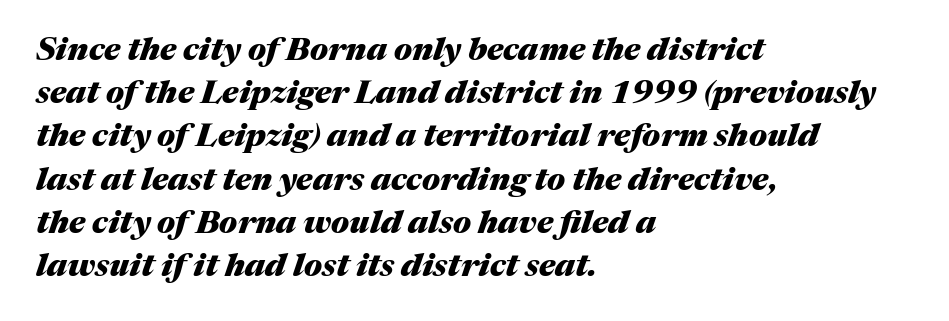
The image shows 32 px heavy type, italic (leaning right); set left-aligned, normal line spacing (1.35x), normal letter spacing, not underlined; medium stroke contrast and a medium x-height.
